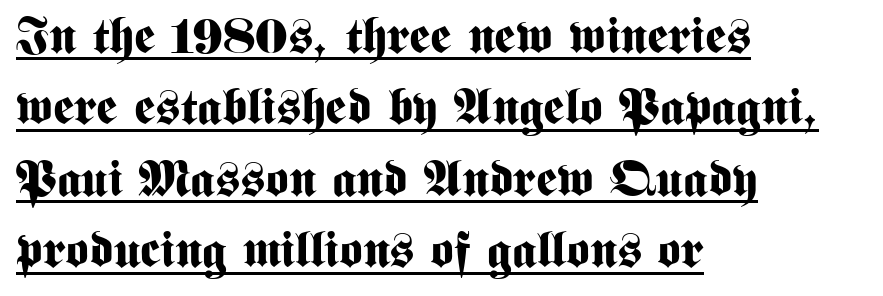
{"serif": "no", "italic": "no", "bold": "yes", "weight": "bold", "width": "condensed", "stroke_contrast": "medium", "x_height": "medium", "monospaced": "no", "underline": "yes", "align": "left", "line_spacing": "normal", "line_spacing_ratio": 1.43, "letter_spacing": "normal", "letter_spacing_em": 0.0, "glyph_px": 50}
